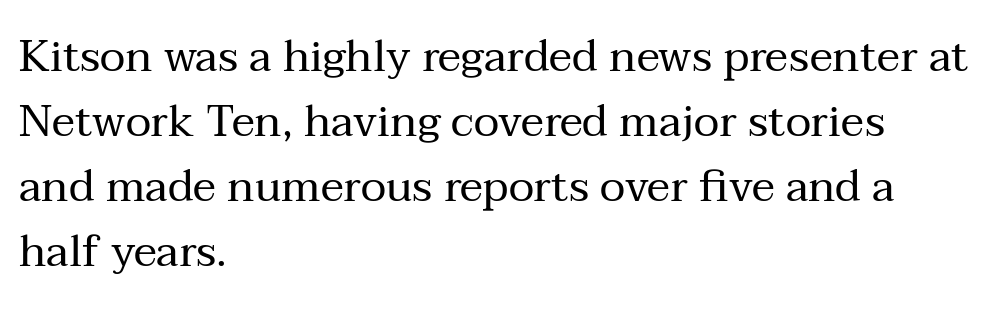
{"serif": "yes", "italic": "no", "bold": "no", "weight": "regular", "width": "normal", "stroke_contrast": "medium", "x_height": "medium", "monospaced": "no", "underline": "no", "align": "left", "line_spacing": "normal", "line_spacing_ratio": 1.48, "letter_spacing": "normal", "letter_spacing_em": 0.0, "glyph_px": 44}
